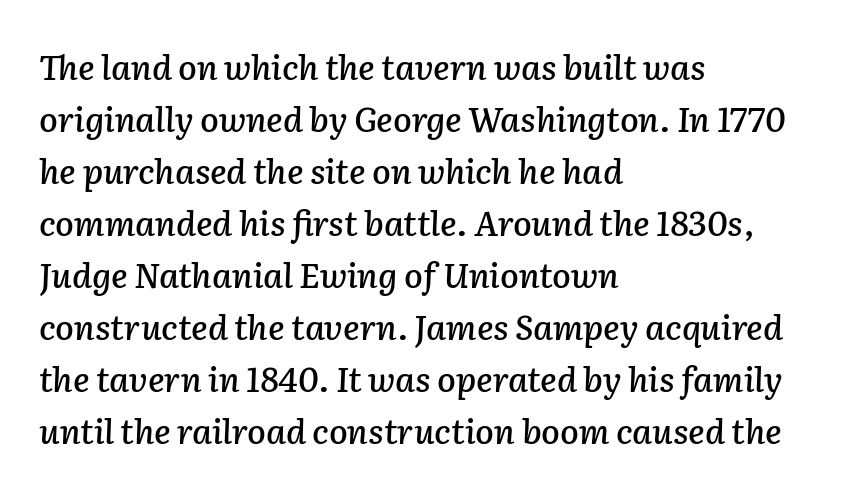
Q: Is the text italic (slanted)? A: Yes, it leans right by about 2 degrees.
Q: Is the text underlined? A: No.
Q: How is the paragraph aligned? A: Left-aligned.
Q: Is the spacing between letters normal or unusually wide? A: Normal.
Q: Is the spacing between lines tight, normal or loose? A: Normal.
Q: Width (condensed, normal, or wide)? A: Normal.
Q: Stroke contrast? A: Low.
Q: x-height? A: Medium.
Q: Monospaced? A: No.
